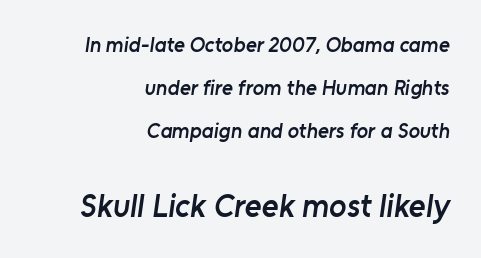
The image shows 32 px semibold sans-serif type; set right-aligned, loose line spacing (2.04x), normal letter spacing, not underlined; the second (bottom) block is 1.52x larger; low stroke contrast and a medium x-height.
